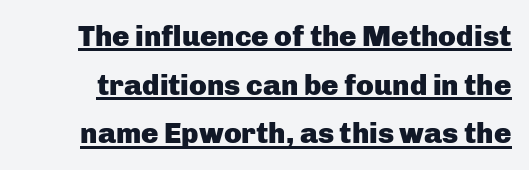
Q: Is the text bold? A: Yes.
Q: Is the text italic (slanted)? A: No, it is upright.
Q: Is the typeface a serif or a sans-serif typeface? A: Sans-serif.
Q: Is the text underlined? A: Yes.
Q: Is the spacing between letters normal or unusually wide? A: Normal.
Q: Is the spacing between lines tight, normal or loose? A: Normal.
Q: Width (condensed, normal, or wide)? A: Normal.
Q: Stroke contrast? A: Low.
Q: x-height? A: Medium.
Q: Monospaced? A: No.
